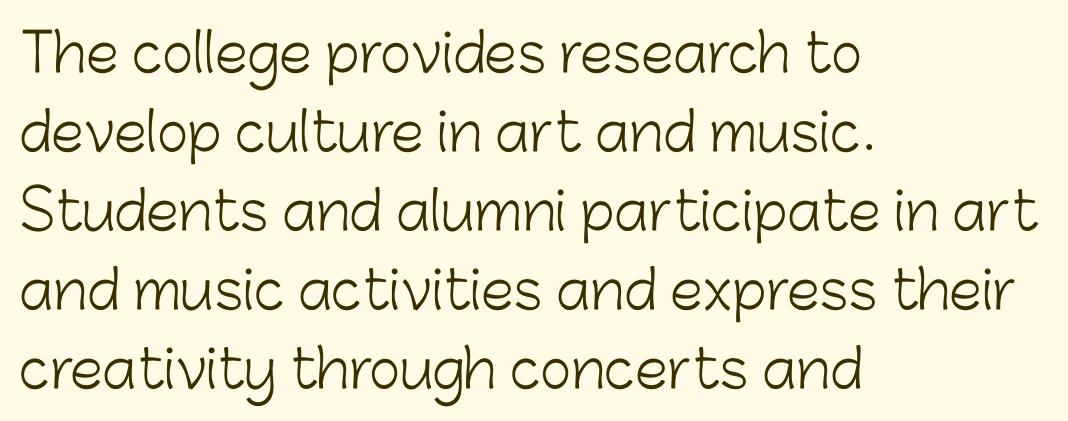
Letterform terminals end flat and unadorned throughout the passage. This sample uses an upright cut, with every glyph sitting square on the baseline. Clear beneath every line of the passage. Character widths vary here, with narrow letters taking less room than wide ones.
